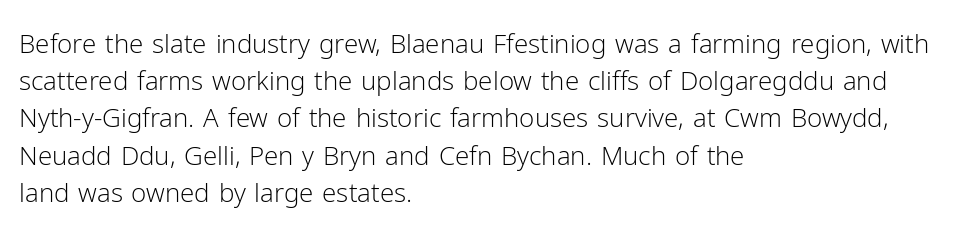
The rendering anchors every line to the left-hand side. A clean baseline with only descenders dipping below it. No chunkiness to these letters — they're not bold. Leading matches the norm, producing a regular column. Ascenders rise straight up at ninety degrees. Nobody touched the tracking dial on this one.
